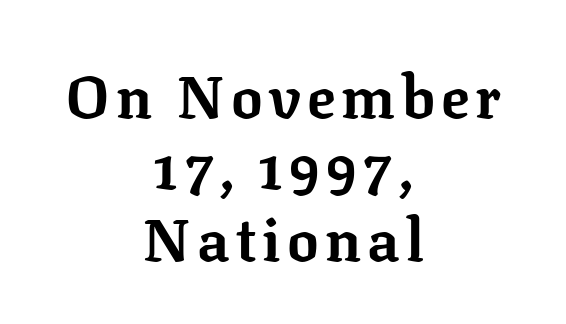
{"serif": "yes", "italic": "no", "bold": "yes", "weight": "bold", "width": "normal", "stroke_contrast": "low", "x_height": "medium", "monospaced": "no", "underline": "no", "align": "center", "line_spacing_ratio": 1.21, "glyph_px": 59}
